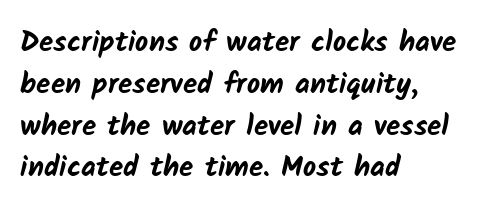
Just letters on the line, the space beneath them empty. How heavy is the stroke? Heavy — this is a bold. Compared with a centered layout, this one pins lines to the left instead. This sample has the flowing, uneven cadence of proportional lettering.
